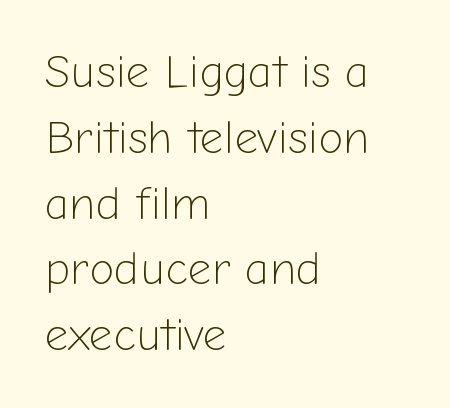
There is no visible air inserted between adjacent glyphs. Ink coverage per letter is moderate at most. If you drew a ruler down the left edge, every line would touch it. Check where the strokes stop: nothing finishes them off — pure sans. The strip under each line holds only bare page.
